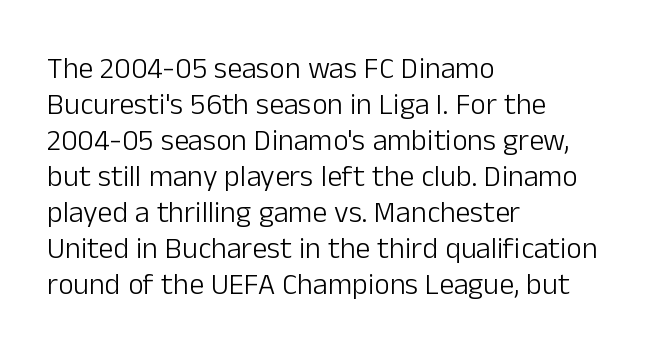
The image shows 30 px light sans-serif type, upright; set left-aligned, line spacing 1.2x, normal letter spacing, not underlined; low stroke contrast and a medium x-height.
